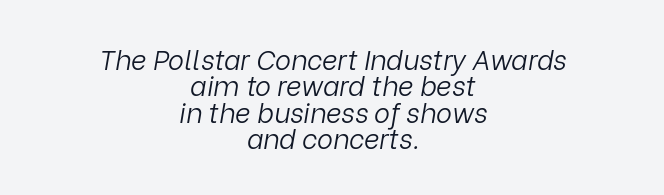
The cut favours lightness, reaching ordinary text weight at its darkest. Italic? Definitely — the glyphs are oblique. Inter-character spacing is left at the font's built-in metrics. A typesetter would call this leading minimal, almost set solid.
